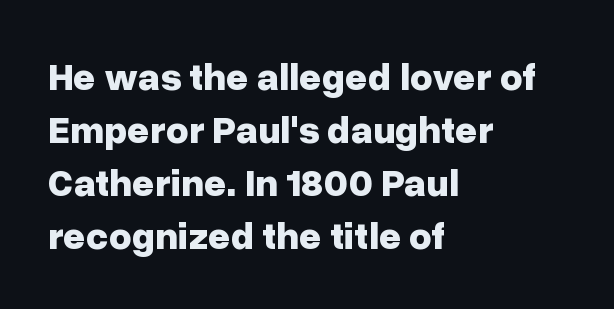
{"serif": "no", "italic": "no", "bold": "yes", "weight": "bold", "width": "normal", "stroke_contrast": "low", "x_height": "medium", "monospaced": "no", "underline": "no", "align": "left", "line_spacing": "normal", "line_spacing_ratio": 1.36, "letter_spacing": "normal", "letter_spacing_em": 0.0, "glyph_px": 39}
